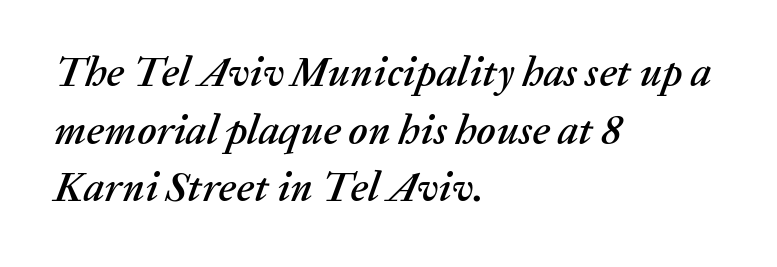
The image shows 42 px text type, italic (leaning right); set left-aligned, normal line spacing (1.37x), normal letter spacing, not underlined; medium stroke contrast and a medium x-height.
